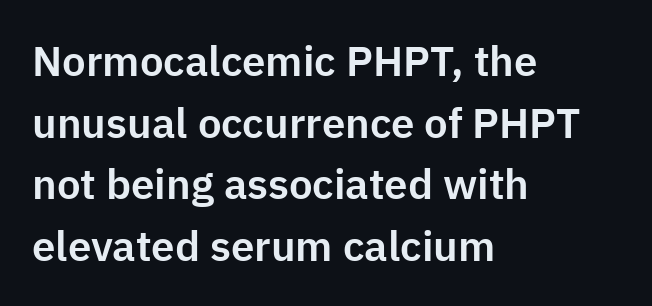
Every character sits straight up, as roman type does. In terms of letterform style, serifs are entirely absent. Where is the straight margin? On the left. Baseline-to-baseline distance is the conventional proportion of letter height. Looks like regular typesetting: each glyph gets only the width it needs.
